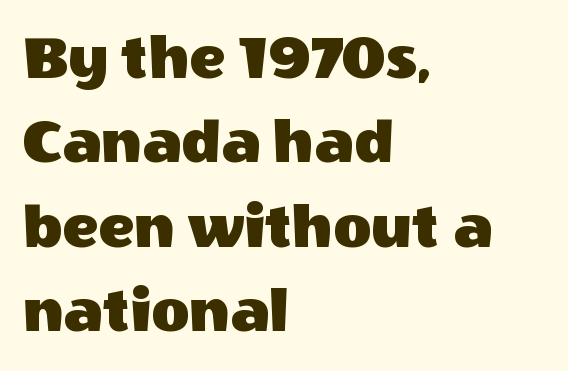
Q: Is the text italic (slanted)? A: No, it is upright.
Q: Is the typeface a serif or a sans-serif typeface? A: Sans-serif.
Q: Is the text underlined? A: No.
Q: How is the paragraph aligned? A: Left-aligned.
Q: Is the spacing between letters normal or unusually wide? A: Normal.
Q: Is the spacing between lines tight, normal or loose? A: Normal.
Q: Width (condensed, normal, or wide)? A: Normal.
Q: x-height? A: Large.
Q: Monospaced? A: No.
